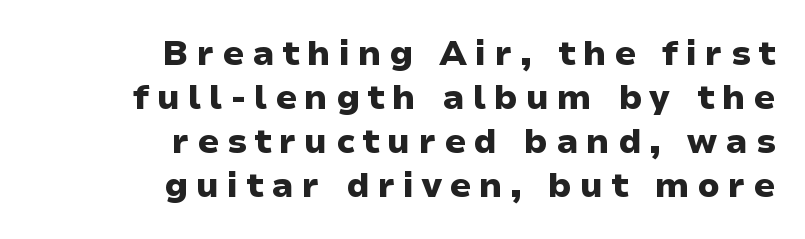
Q: Is the text bold? A: Yes.
Q: Is the text italic (slanted)? A: No, it is upright.
Q: Is the typeface a serif or a sans-serif typeface? A: Sans-serif.
Q: Is the text underlined? A: No.
Q: How is the paragraph aligned? A: Right-aligned.
Q: Is the spacing between letters normal or unusually wide? A: Unusually wide.
Q: Is the spacing between lines tight, normal or loose? A: Normal.
Q: Width (condensed, normal, or wide)? A: Wide.
Q: Stroke contrast? A: Low.
Q: x-height? A: Medium.
Q: Monospaced? A: No.
